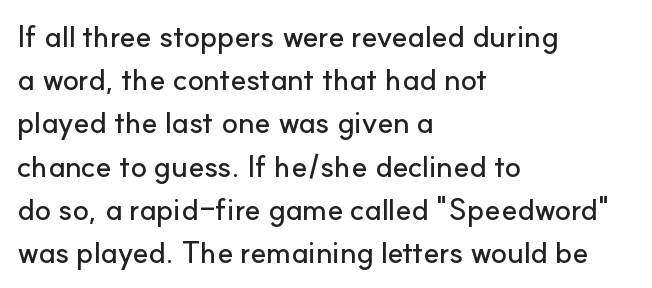
The image shows 30 px sans-serif type, upright; set left-aligned, normal line spacing (1.44x), normal letter spacing, not underlined; low stroke contrast and a small x-height.
